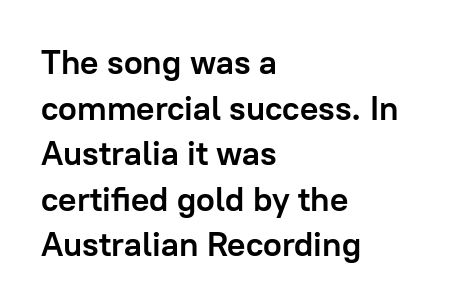
Is this a sans? Yes — the strokes have no serifs. Short and long lines alike share a common starting point at left. Line spacing here is normal. Decoration check: the copy has no underline.
